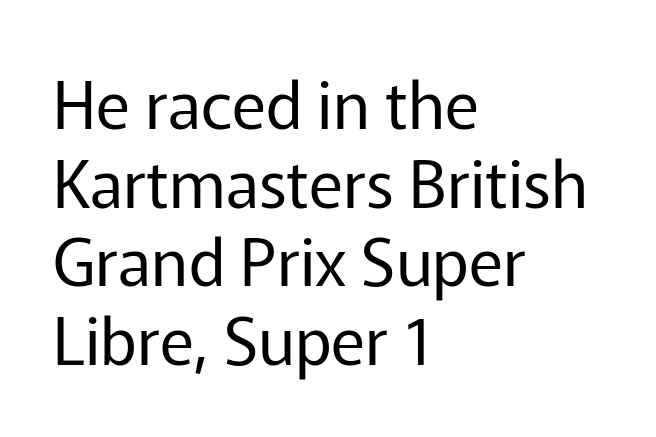
The image shows 65 px regular-weight sans-serif type, upright; set left-aligned, line spacing 1.21x, normal letter spacing, not underlined; low stroke contrast and a medium x-height.
